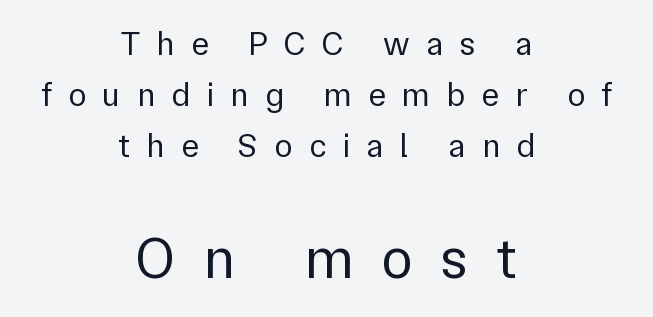
{"serif": "no", "italic": "no", "bold": "no", "weight": "regular", "width": "normal", "stroke_contrast": "low", "x_height": "medium", "monospaced": "no", "underline": "no", "align": "center", "line_spacing": "normal", "line_spacing_ratio": 1.5, "letter_spacing": "wide", "letter_spacing_em": 0.47, "larger_block": "second", "size_ratio": 1.74, "glyph_px": 59}
